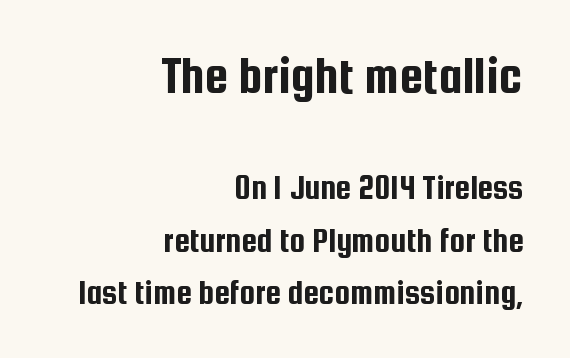
Q: Is the text italic (slanted)? A: No, it is upright.
Q: Is the typeface a serif or a sans-serif typeface? A: Sans-serif.
Q: Is the text underlined? A: No.
Q: How is the paragraph aligned? A: Right-aligned.
Q: Is the spacing between letters normal or unusually wide? A: Normal.
Q: Is the spacing between lines tight, normal or loose? A: Normal.
Q: Which block of text is set in a larger size, the first (top) or the second (bottom)? A: The first (top) one.
Q: Width (condensed, normal, or wide)? A: Condensed.
Q: Stroke contrast? A: Low.
Q: x-height? A: Medium.
Q: Monospaced? A: No.
